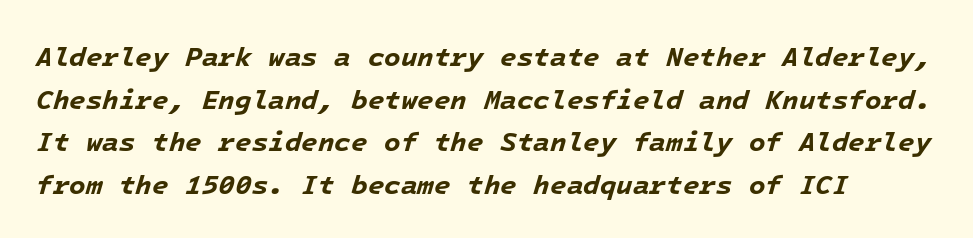
The image shows 27 px bold type, italic (leaning right); set normal line spacing (1.58x), normal letter spacing, not underlined.
